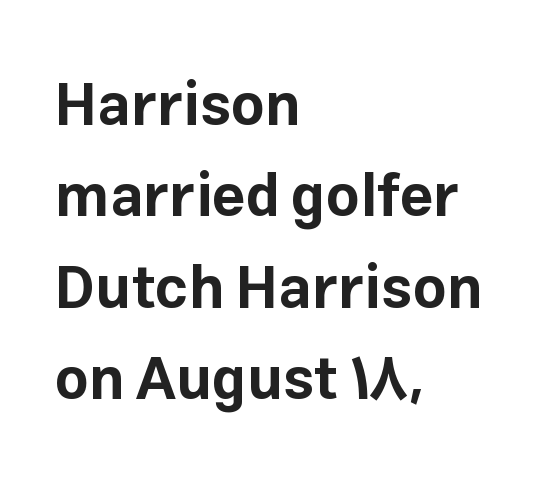
The image shows 59 px bold sans-serif type, upright; set left-aligned, normal line spacing (1.55x), normal letter spacing, not underlined; low stroke contrast and a medium x-height.
